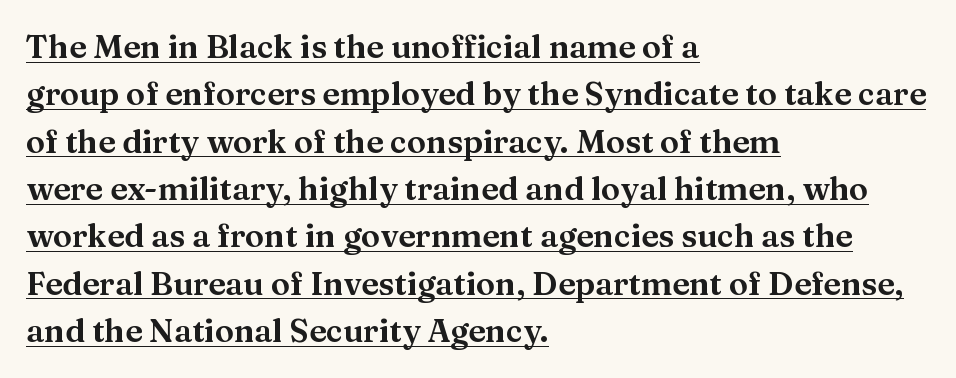
The face used here is seriffed, in the tradition of book romans. You could not count columns in this text — the font is proportionally spaced. Nope, not italic — everything's standing straight. The gaps between neighbouring characters are ordinary and unremarkable. The lines are quadded left.
